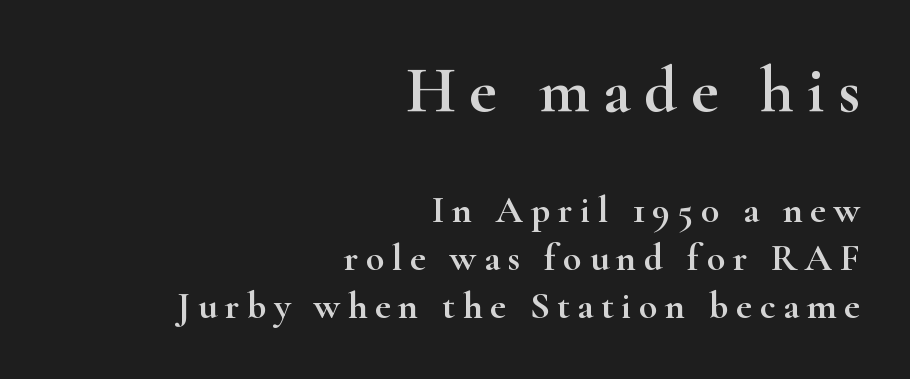
Q: Is the text italic (slanted)? A: No, it is upright.
Q: Is the typeface a serif or a sans-serif typeface? A: Serif.
Q: Is the text underlined? A: No.
Q: How is the paragraph aligned? A: Right-aligned.
Q: Is the spacing between letters normal or unusually wide? A: Unusually wide.
Q: Is the spacing between lines tight, normal or loose? A: Normal.
Q: Which block of text is set in a larger size, the first (top) or the second (bottom)? A: The first (top) one.
Q: Width (condensed, normal, or wide)? A: Wide.
Q: Stroke contrast? A: High.
Q: x-height? A: Small.
Q: Monospaced? A: No.
